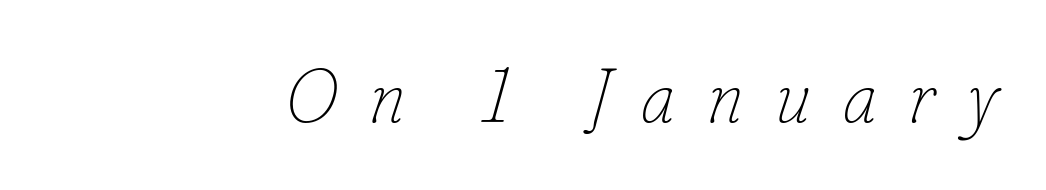
{"italic": "yes", "lean": "right", "slant_degrees": 16, "bold": "no", "weight": "thin", "width": "normal", "stroke_contrast": "low", "x_height": "small", "monospaced": "no", "underline": "no", "letter_spacing": "wide", "letter_spacing_em": 0.42, "glyph_px": 75}
